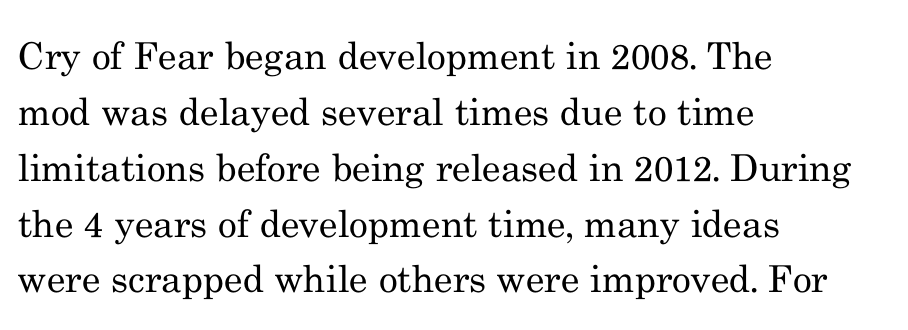
{"serif": "yes", "italic": "no", "bold": "no", "weight": "regular", "width": "normal", "stroke_contrast": "medium", "x_height": "small", "monospaced": "no", "underline": "no", "align": "left", "line_spacing": "normal", "line_spacing_ratio": 1.51, "letter_spacing": "normal", "letter_spacing_em": 0.0, "glyph_px": 37}
